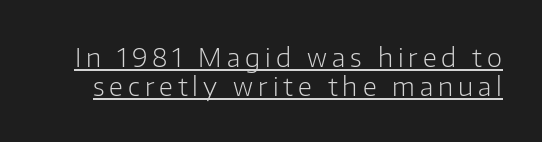
Q: Is the text bold? A: No.
Q: Is the text italic (slanted)? A: No, it is upright.
Q: Is the text underlined? A: Yes.
Q: Is the spacing between lines tight, normal or loose? A: Tight.
